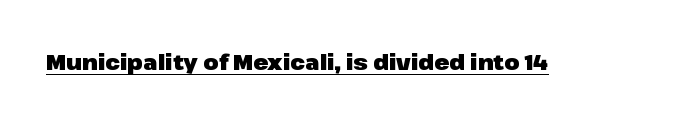
The image shows 22 px bold type, upright; set normal letter spacing, underlined.
